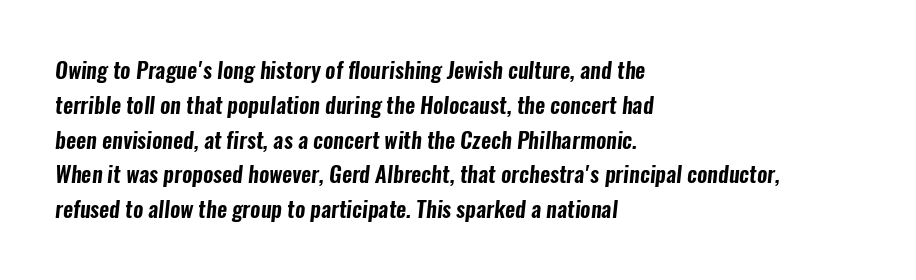
{"underline": "no", "align": "left", "line_spacing": "normal", "line_spacing_ratio": 1.58, "letter_spacing": "normal", "letter_spacing_em": 0.0, "glyph_px": 22}
